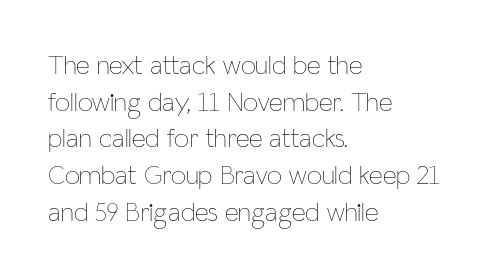
The image shows 27 px text type, upright; set left-aligned, normal line spacing (1.36x), normal letter spacing, not underlined.
